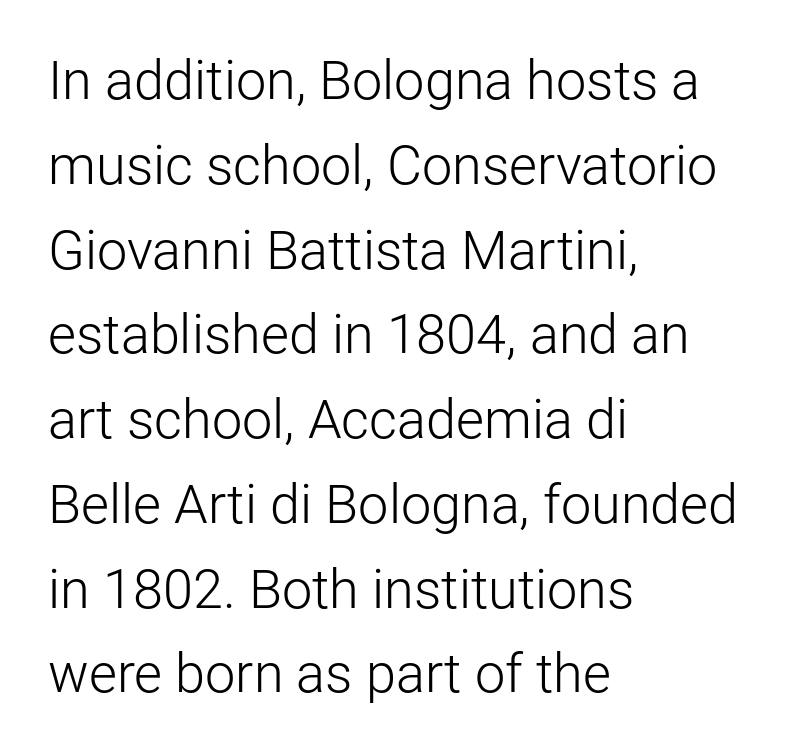
The image shows 54 px light sans-serif type, upright; set left-aligned, normal line spacing (1.57x), normal letter spacing, not underlined; low stroke contrast and a medium x-height.
